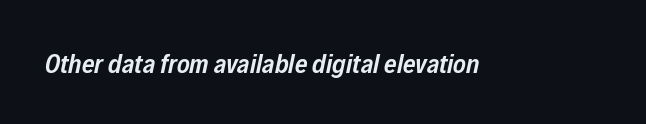
The image shows 27 px text type, italic (leaning right); set normal letter spacing, not underlined.
